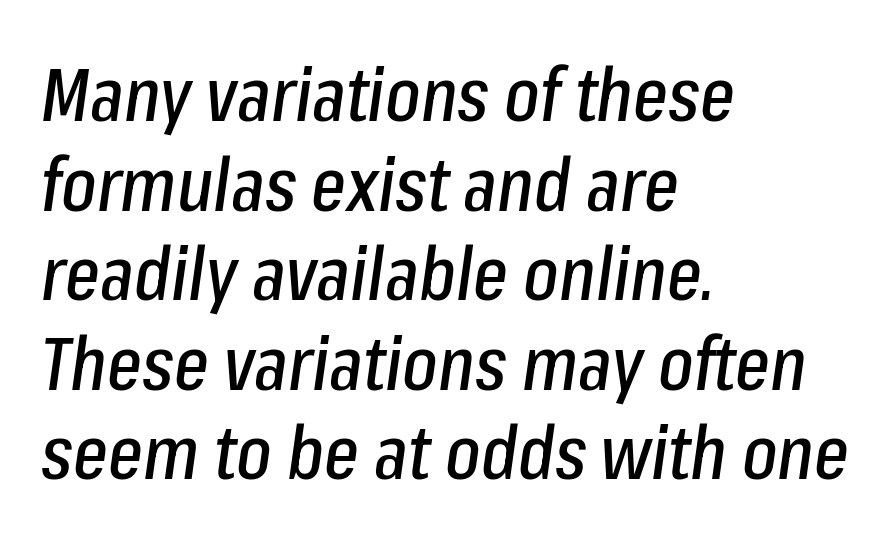
Proportional: the letters do not fall into vertical columns. Each line starts at the same left margin while the right side varies. Spacing between characters is what you'd get straight out of the box. The area under the type is left untouched.
